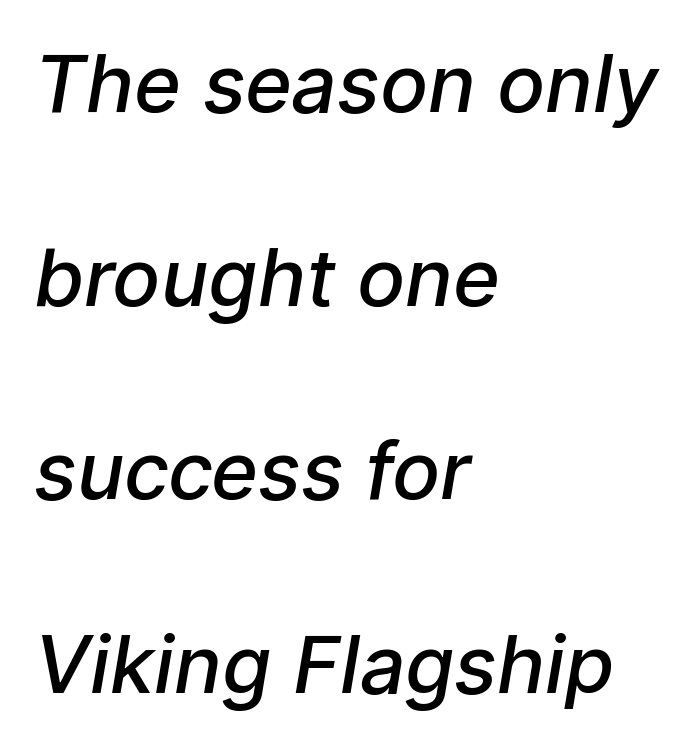
The space between consecutive lines is lavish. Underlining? Definitely not there. This sample uses plain, unmodified letter spacing. Visually the block forms a straight wall on the left and a jagged coastline on the right. Look at the bottom of the vertical strokes: they stop flat, with no serifs. Weight check: semibold — heavier than regular, not quite bold.
